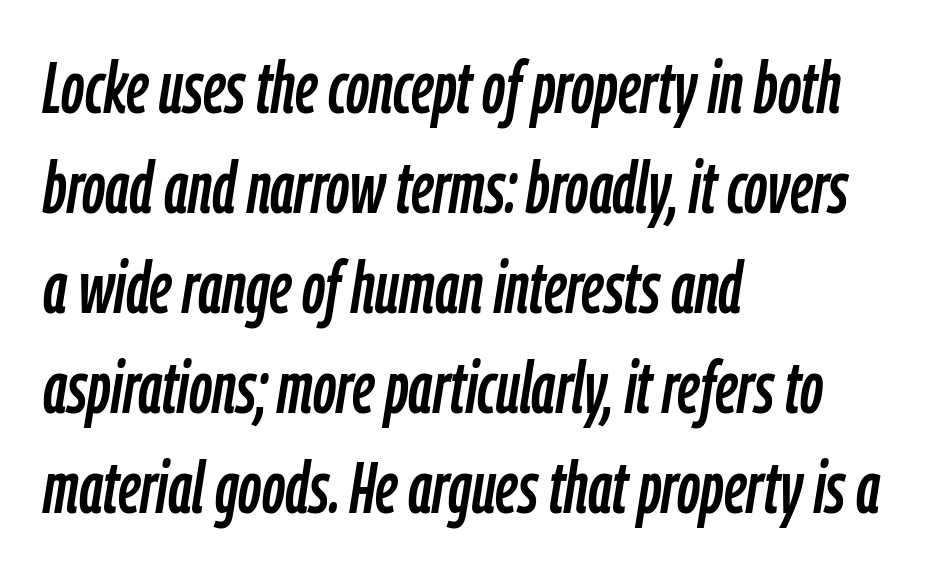
{"italic": "yes", "lean": "right", "slant_degrees": 9, "width": "condensed", "stroke_contrast": "low", "x_height": "medium", "monospaced": "no", "underline": "no", "align": "left", "line_spacing": "normal", "line_spacing_ratio": 1.39, "letter_spacing": "normal", "letter_spacing_em": 0.0, "glyph_px": 72}
